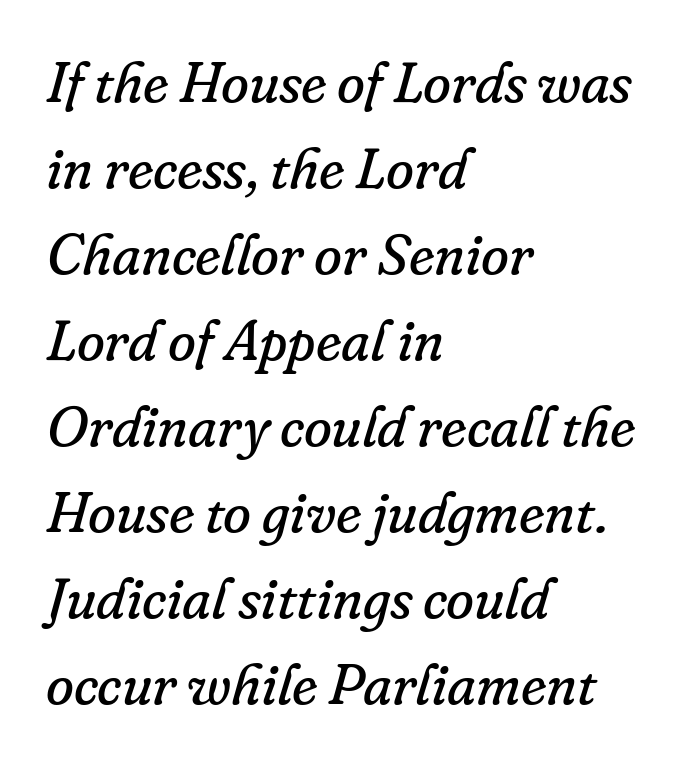
The image shows 57 px regular-weight serif type, italic (leaning right); set left-aligned, normal line spacing (1.51x), normal letter spacing, not underlined; low stroke contrast and a small x-height.
